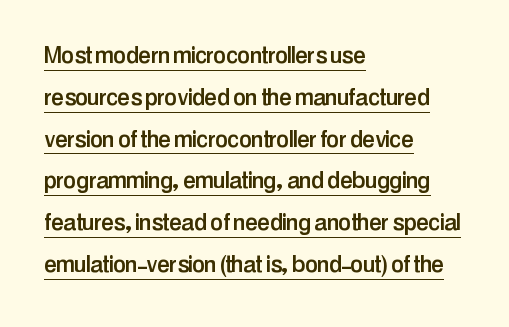
{"serif": "no", "italic": "no", "width": "condensed", "stroke_contrast": "low", "x_height": "medium", "monospaced": "no", "underline": "yes", "align": "left", "line_spacing": "normal", "line_spacing_ratio": 1.44, "letter_spacing": "normal", "letter_spacing_em": 0.0, "glyph_px": 29}
